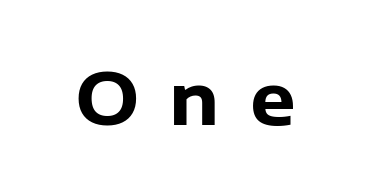
The image shows 72 px heavy sans-serif type, upright; set unusually wide letter spacing (+0.42 em), not underlined; low stroke contrast and a medium x-height.
